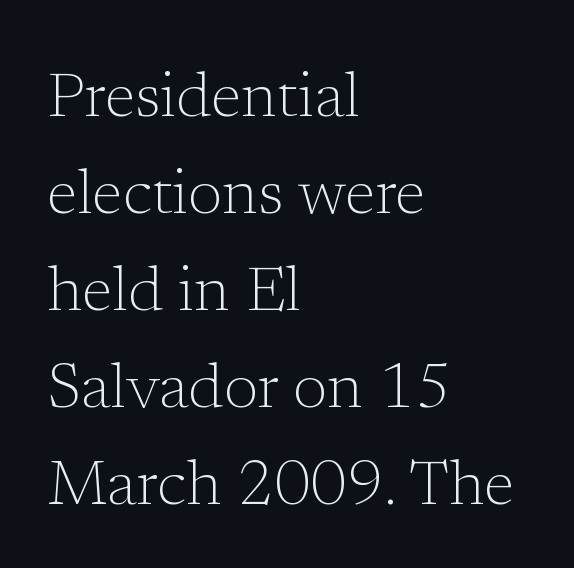
{"serif": "yes", "italic": "no", "bold": "no", "weight": "light", "width": "normal", "stroke_contrast": "low", "x_height": "medium", "monospaced": "no", "underline": "no", "align": "left", "line_spacing": "normal", "line_spacing_ratio": 1.54, "letter_spacing": "normal", "letter_spacing_em": 0.0, "glyph_px": 63}
